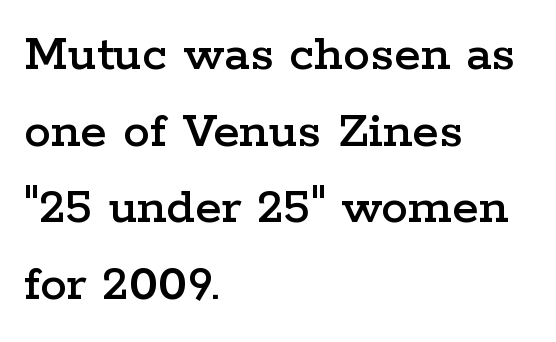
The image shows 54 px wide serif type, upright; set left-aligned, normal line spacing (1.42x), normal letter spacing, not underlined; low stroke contrast and a medium x-height.
